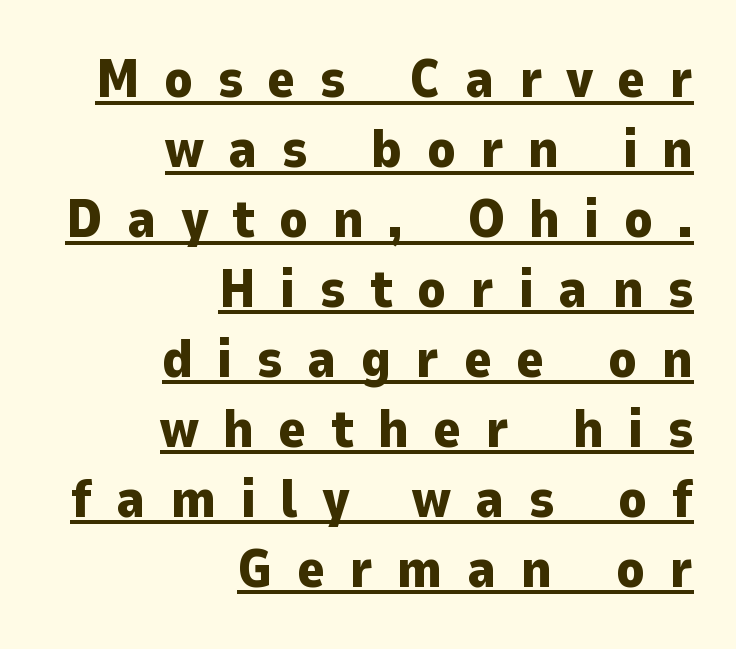
What's the leading like? Ordinary, nothing unusual. Short and long lines alike share a common ending point at right. Words appear elongated and porous because spacing is wide. Underlining? Definitely there. To sum up the face: it is a sans, with no serifs. Is this a fixed-width face? No — the glyphs have proportional, varying widths.
